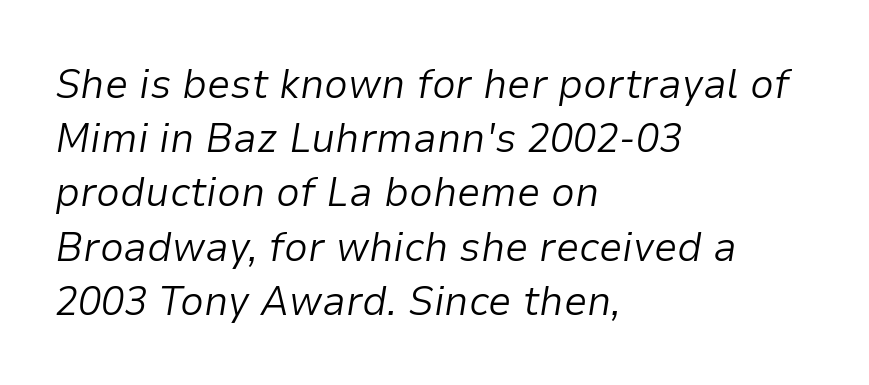
Q: Is the text bold? A: No.
Q: Is the text italic (slanted)? A: Yes, it leans right by about 9 degrees.
Q: Is the text underlined? A: No.
Q: How is the paragraph aligned? A: Left-aligned.
Q: Is the spacing between letters normal or unusually wide? A: Normal.
Q: Is the spacing between lines tight, normal or loose? A: Normal.
Q: Width (condensed, normal, or wide)? A: Normal.
Q: Stroke contrast? A: Low.
Q: x-height? A: Medium.
Q: Monospaced? A: No.
